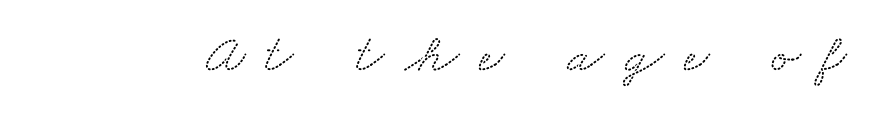
The image shows 55 px wide serif type; set unusually wide letter spacing (+0.37 em), not underlined; low stroke contrast and a small x-height.
